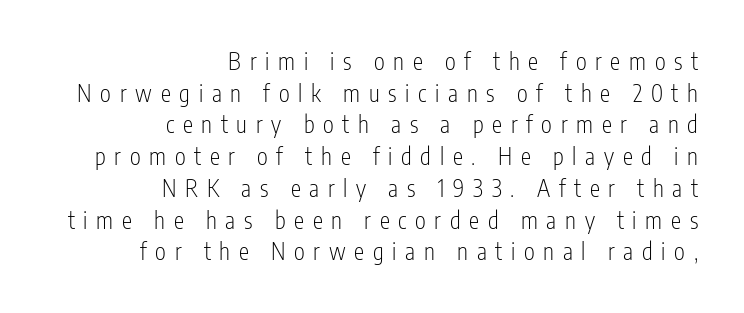
The image shows 23 px text type, upright; set right-aligned, normal line spacing (1.38x), unusually wide letter spacing (+0.38 em), not underlined.
